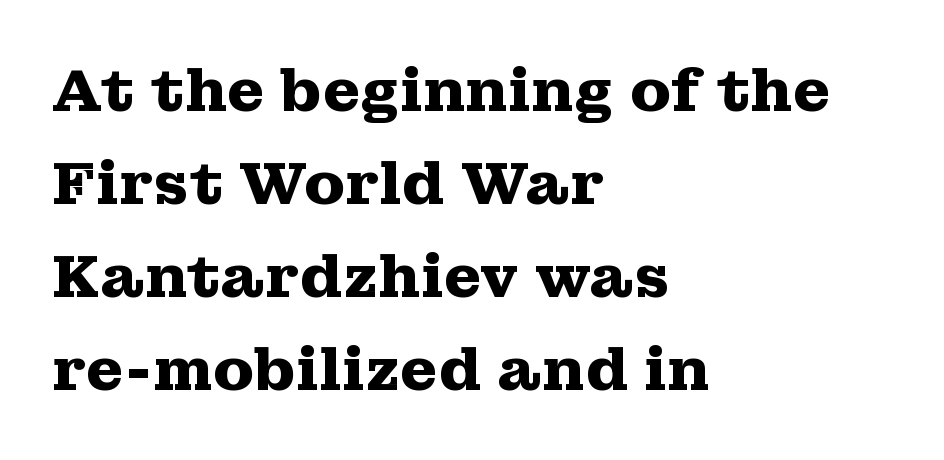
Q: Is the text bold? A: Yes.
Q: Is the text italic (slanted)? A: No, it is upright.
Q: Is the typeface a serif or a sans-serif typeface? A: Serif.
Q: Is the text underlined? A: No.
Q: How is the paragraph aligned? A: Left-aligned.
Q: Is the spacing between letters normal or unusually wide? A: Normal.
Q: Is the spacing between lines tight, normal or loose? A: Normal.
Q: Width (condensed, normal, or wide)? A: Wide.
Q: Stroke contrast? A: Medium.
Q: x-height? A: Medium.
Q: Monospaced? A: No.
